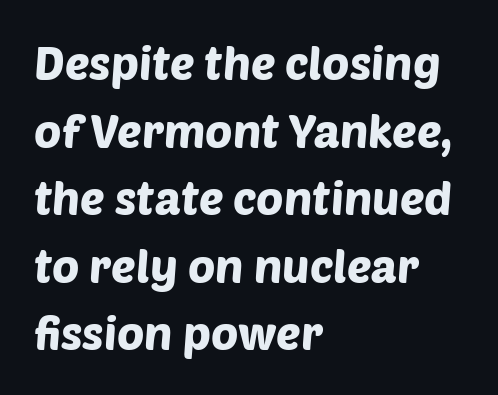
{"serif": "no", "width": "normal", "stroke_contrast": "low", "x_height": "large", "monospaced": "no", "underline": "no", "align": "left", "line_spacing": "normal", "line_spacing_ratio": 1.47, "letter_spacing": "normal", "letter_spacing_em": 0.0, "glyph_px": 46}
